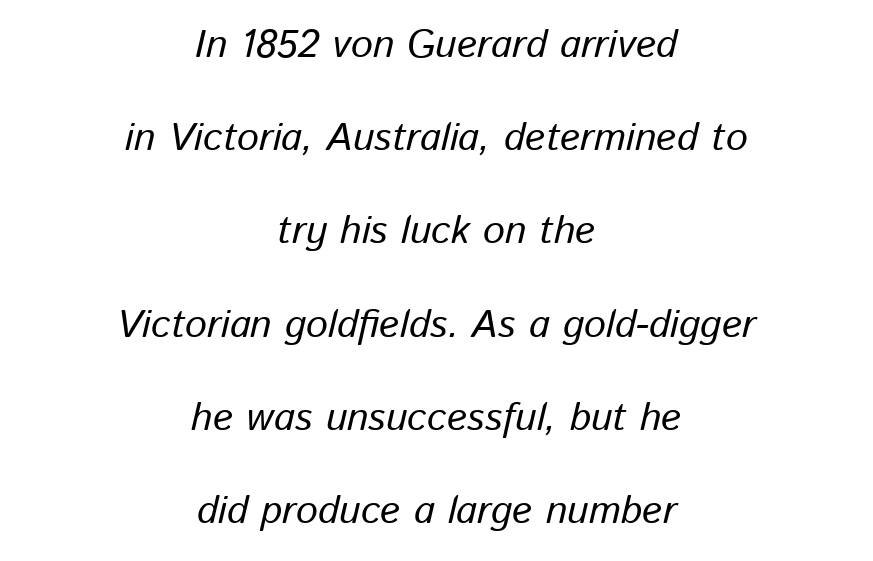
The image shows 39 px text type, italic (leaning right); set centered, loose line spacing (2.39x), normal letter spacing, not underlined; low stroke contrast and a medium x-height.
